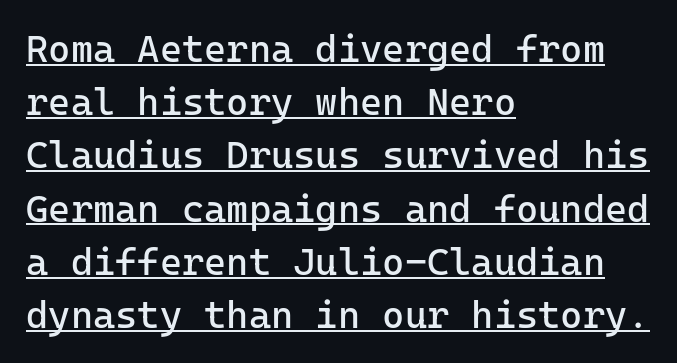
The image shows 38 px regular-weight sans-serif type, upright, monospaced; set left-aligned, normal line spacing (1.4x), normal letter spacing, underlined; low stroke contrast and a medium x-height.
